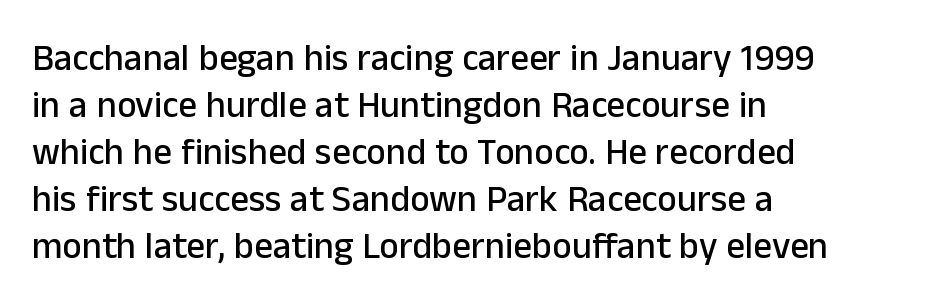
Descender tails drop into unmarked territory. The specimen reads as upright at a glance. Character widths vary here, with narrow letters taking less room than wide ones. The passage shown is typeset with a sans-serif family. Every row of glyphs begins at an identical x-position on the left.
